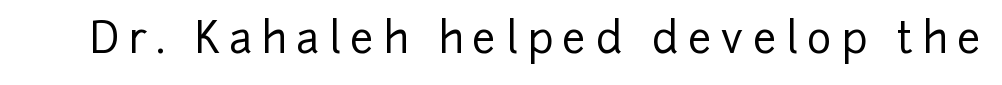
A typesetter would call this proportional, since set widths differ per character. Letter spacing: wide. A roman cut, with each character standing at attention. Plain, unruled lines of type. The glyphs in this specimen are sans serif.
